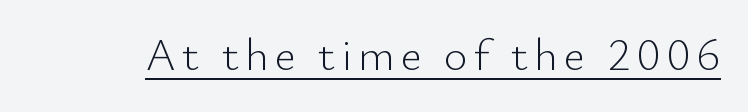
The image shows 46 px light sans-serif type, upright; set underlined; low stroke contrast and a small x-height.
